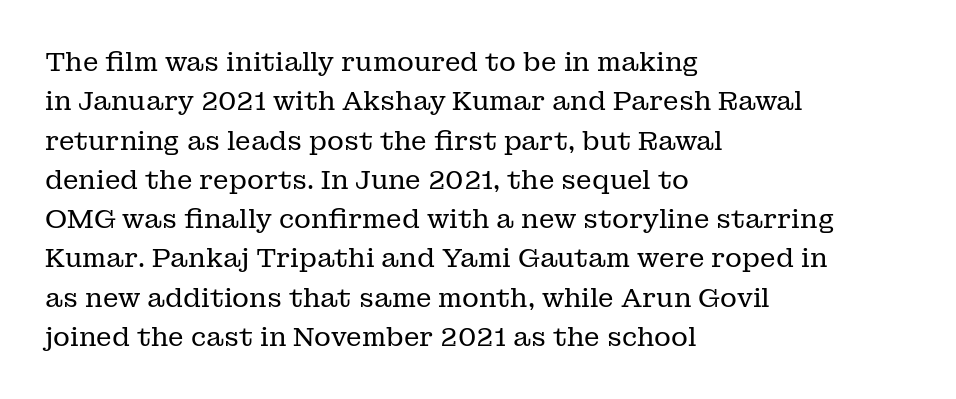
A typesetter would mark this as roman, not italic. Does the leading feel generous? No, just average. The typesetter chose a ragged-right arrangement here. The gaps between neighbouring characters are ordinary and unremarkable. Is this a heavy cut? Hardly; it is regular or lighter. The space directly below the letters is spotless.
